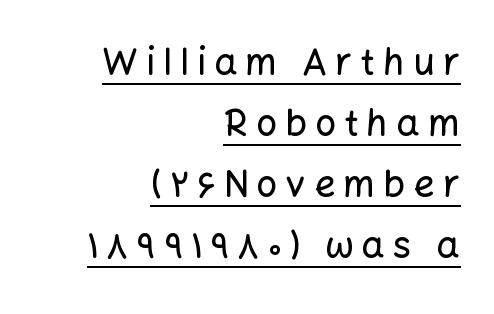
The image shows 37 px sans-serif type, upright; set right-aligned, normal line spacing (1.65x), unusually wide letter spacing (+0.22 em), underlined; low stroke contrast and a medium x-height.
